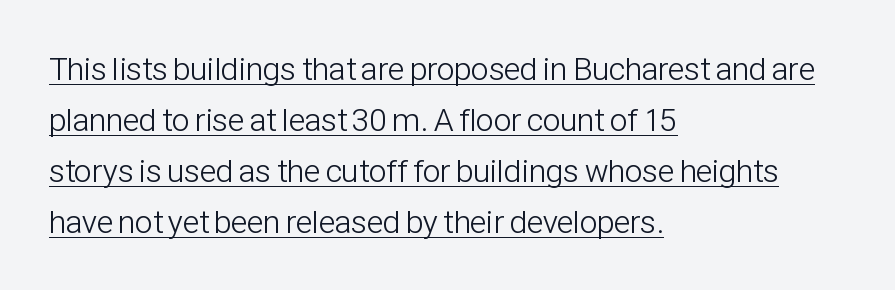
{"serif": "no", "italic": "no", "bold": "no", "weight": "light", "width": "condensed", "stroke_contrast": "low", "x_height": "medium", "monospaced": "no", "underline": "yes", "align": "left", "line_spacing": "normal", "line_spacing_ratio": 1.59, "letter_spacing": "normal", "letter_spacing_em": 0.0, "glyph_px": 32}
